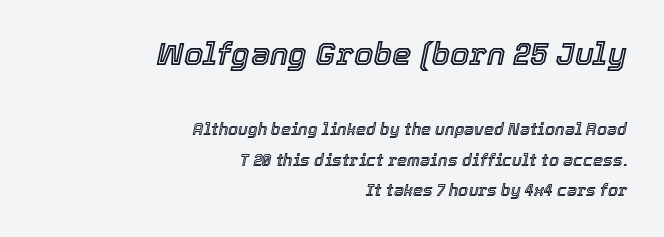
Size contrast runs from large at the top to small at the bottom. Observe the ordinary spacing: letters are neighbours, not strangers. The letters are slanted; this is an italic face. Caption: multi-line text, flush right, ragged left. Think of a printed novel: that variable character pitch is what you see here.
